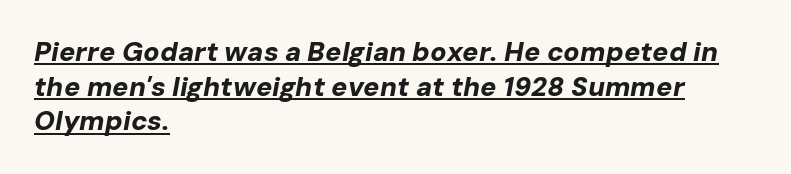
The line texture is even and compact thanks to regular tracking. How would I describe the line gaps? Plain and ordinary. The axis of the letterforms is tilted away from vertical. A baseline rule has been typeset under these characters. Weight: bold. Caption: multi-line text, flush left, ragged right.
